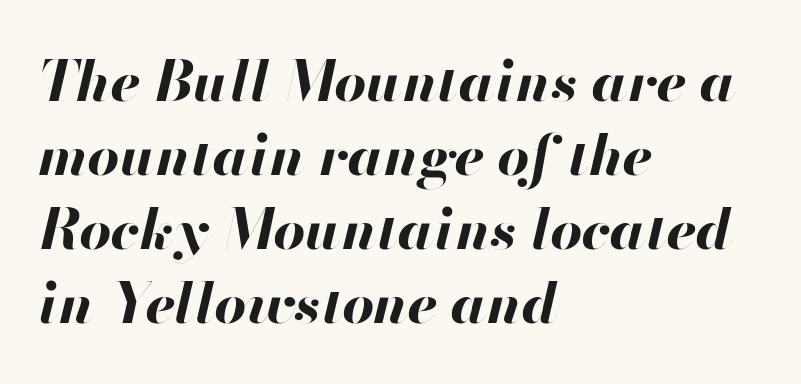
{"italic": "yes", "lean": "right", "slant_degrees": 13, "bold": "yes", "weight": "bold", "width": "normal", "stroke_contrast": "high", "x_height": "small", "monospaced": "no", "underline": "no", "align": "left", "line_spacing": "normal", "line_spacing_ratio": 1.32, "letter_spacing": "normal", "letter_spacing_em": 0.0, "glyph_px": 56}
